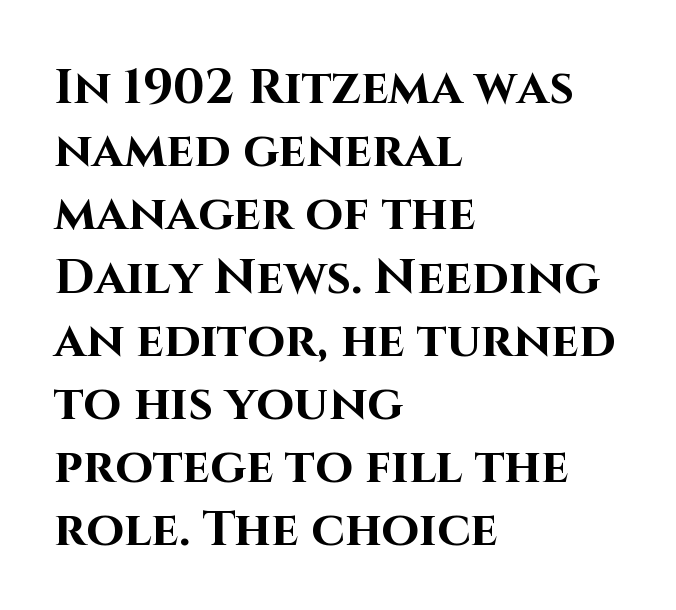
{"serif": "no", "italic": "no", "bold": "yes", "weight": "bold", "width": "normal", "stroke_contrast": "high", "x_height": "large", "monospaced": "no", "underline": "no", "align": "left", "line_spacing": "normal", "line_spacing_ratio": 1.29, "letter_spacing": "normal", "letter_spacing_em": 0.0, "glyph_px": 49}
